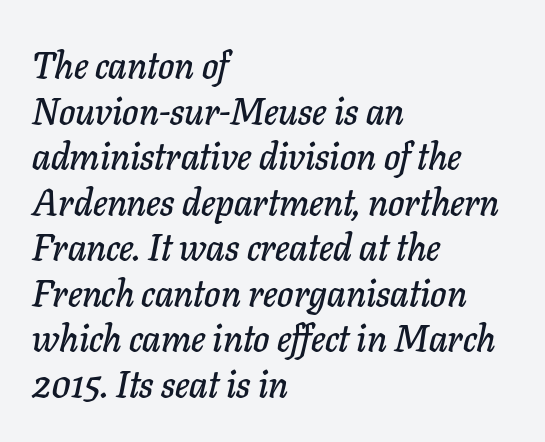
The image shows 37 px text type, italic (leaning right); set left-aligned, line spacing 1.23x, normal letter spacing, not underlined; low stroke contrast and a medium x-height.
